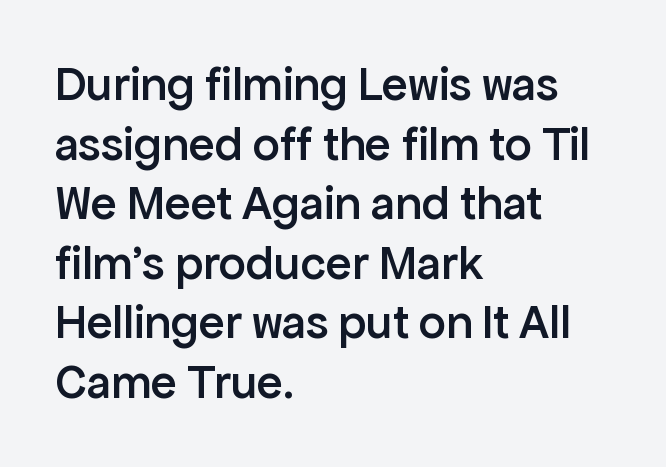
{"serif": "no", "italic": "no", "bold": "semi", "weight": "semibold", "width": "normal", "stroke_contrast": "low", "x_height": "medium", "monospaced": "no", "underline": "no", "align": "left", "line_spacing_ratio": 1.24, "letter_spacing": "normal", "letter_spacing_em": 0.0, "glyph_px": 48}
